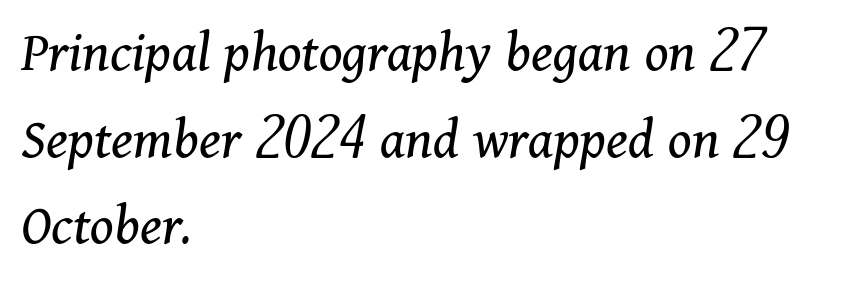
Note: serifs present on the glyphs. It's the slanting kind of type. Underlining? Definitely not there. Tracking value appears to be zero — textbook default spacing. Compared with a centered layout, this one pins lines to the left instead. The font is comparable to plain body text, perhaps lighter.
